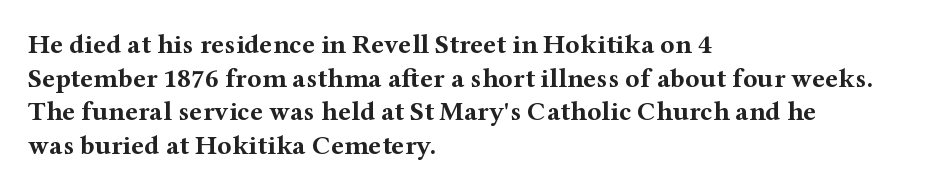
Its strokes are broad and dark, the hallmark of bold type. It's the straight-up-and-down kind of type. Regular leading. Caption: standard tracking, unaltered.
